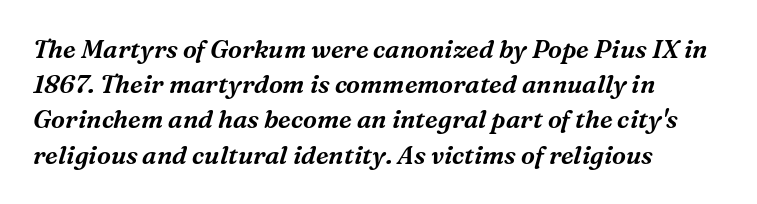
{"italic": "yes", "lean": "right", "slant_degrees": 16, "underline": "no", "align": "left", "line_spacing": "normal", "line_spacing_ratio": 1.41, "letter_spacing": "normal", "letter_spacing_em": 0.0, "glyph_px": 25}
